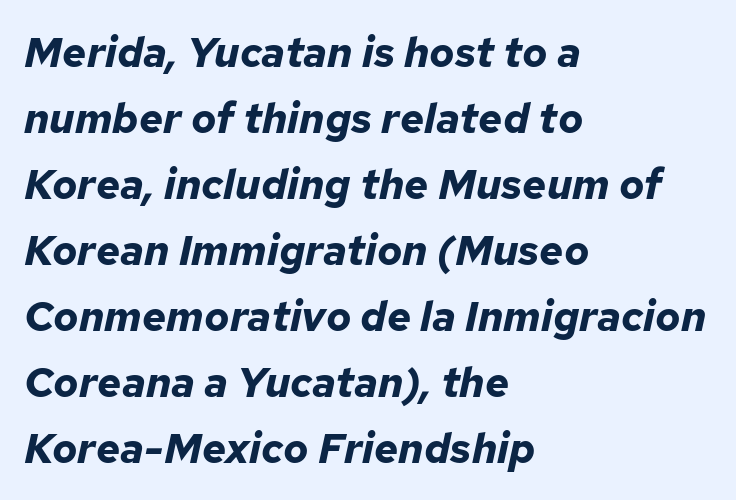
Q: Is the text bold? A: Yes.
Q: Is the text italic (slanted)? A: Yes, it leans right by about 12 degrees.
Q: Is the text underlined? A: No.
Q: How is the paragraph aligned? A: Left-aligned.
Q: Is the spacing between letters normal or unusually wide? A: Normal.
Q: Is the spacing between lines tight, normal or loose? A: Normal.
Q: Width (condensed, normal, or wide)? A: Normal.
Q: Stroke contrast? A: Low.
Q: x-height? A: Medium.
Q: Monospaced? A: No.
